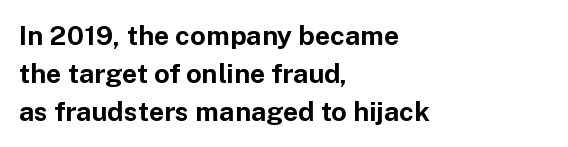
{"italic": "no", "bold": "yes", "underline": "no", "align": "left", "line_spacing": "normal", "line_spacing_ratio": 1.4, "letter_spacing": "normal", "letter_spacing_em": 0.0, "glyph_px": 27}
